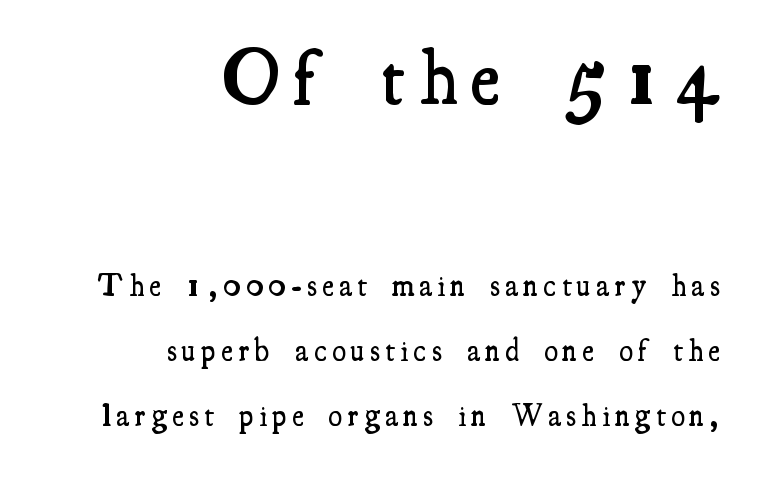
Think of a printed novel: that variable character pitch is what you see here. In terms of weight, the rendering is demibold, just under bold. Layout note: lines flush right. Characters remain perfectly vertical along every line.
